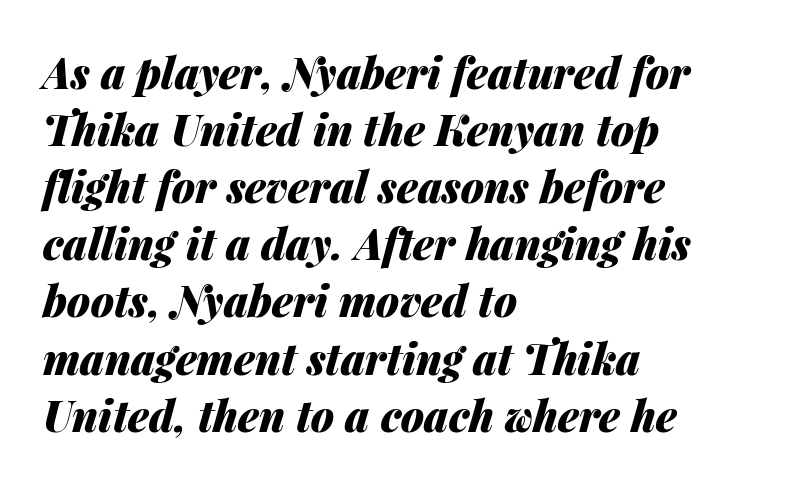
{"italic": "yes", "lean": "right", "slant_degrees": 14, "bold": "yes", "weight": "heavy", "width": "normal", "stroke_contrast": "medium", "x_height": "medium", "monospaced": "no", "underline": "no", "align": "left", "line_spacing": "normal", "line_spacing_ratio": 1.36, "letter_spacing": "normal", "letter_spacing_em": 0.0, "glyph_px": 42}
